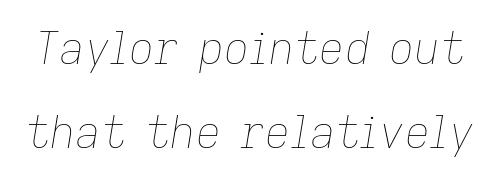
Honestly, the letter spacing is just normal — you wouldn't notice it. Decoration check: the copy has no underline. Notice the wide empty band between every row — that's loose leading. The font's italic variant was chosen for this text.
